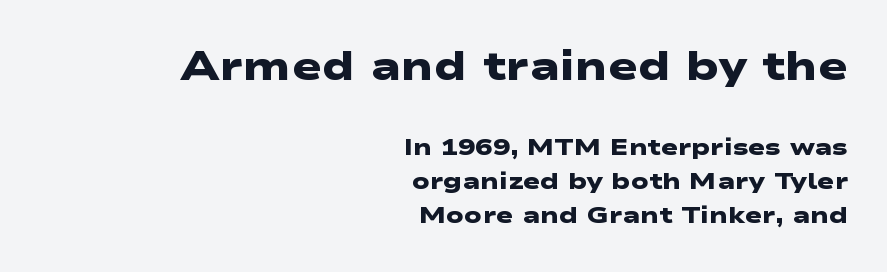
The image shows 40 px heavy, wide sans-serif type; set right-aligned, normal line spacing (1.49x), normal letter spacing, not underlined; the first (top) block is 1.74x larger; low stroke contrast and a medium x-height.
